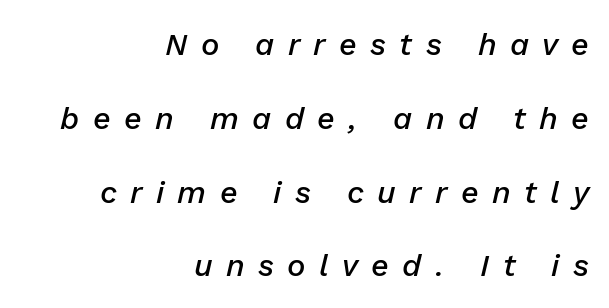
The image shows 31 px semibold type, italic (leaning right); set right-aligned, loose line spacing (2.38x), unusually wide letter spacing (+0.43 em), not underlined; low stroke contrast and a medium x-height.
